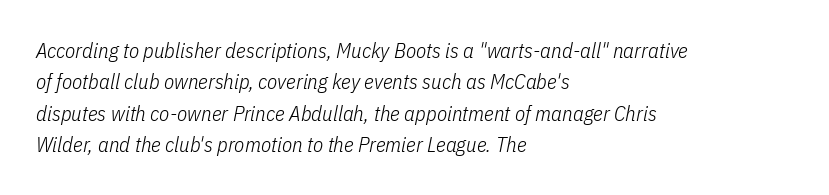
These lines are set flush left with a ragged right edge. The passage shown has conventional tracking throughout. When letters slant like this, we call the style italic. Has an underline been added? It has not. This sample keeps an unexceptional amount of space between lines.
